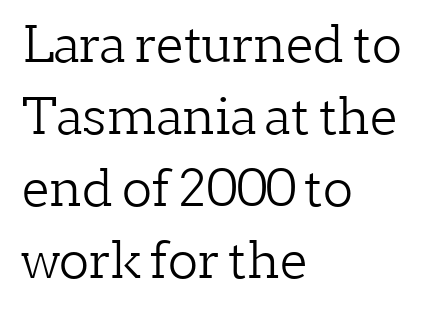
Q: Is the text bold? A: No.
Q: Is the text italic (slanted)? A: No, it is upright.
Q: Is the typeface a serif or a sans-serif typeface? A: Serif.
Q: Is the text underlined? A: No.
Q: How is the paragraph aligned? A: Left-aligned.
Q: Is the spacing between letters normal or unusually wide? A: Normal.
Q: Is the spacing between lines tight, normal or loose? A: Normal.
Q: Width (condensed, normal, or wide)? A: Normal.
Q: Stroke contrast? A: Low.
Q: x-height? A: Medium.
Q: Monospaced? A: No.
